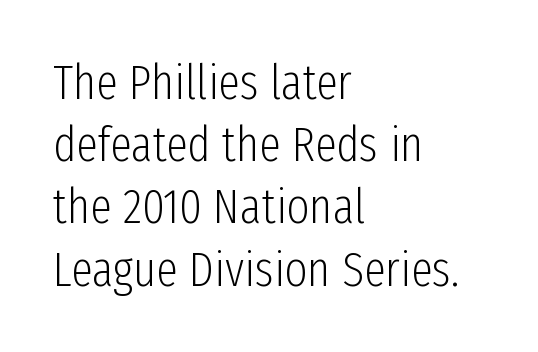
The image shows 49 px light, condensed sans-serif type, upright; set left-aligned, normal line spacing (1.27x), normal letter spacing, not underlined; low stroke contrast and a medium x-height.
